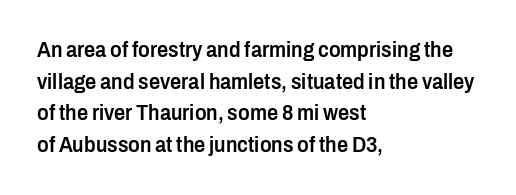
{"italic": "no", "bold": "semi", "underline": "no", "align": "left", "line_spacing": "normal", "line_spacing_ratio": 1.44, "letter_spacing": "normal", "letter_spacing_em": 0.0, "glyph_px": 22}
